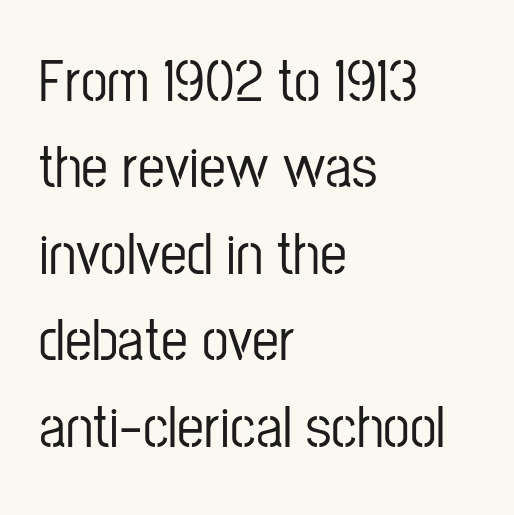
The image shows 60 px condensed sans-serif type, upright; set left-aligned, normal line spacing (1.44x), normal letter spacing, not underlined; low stroke contrast and a medium x-height.
